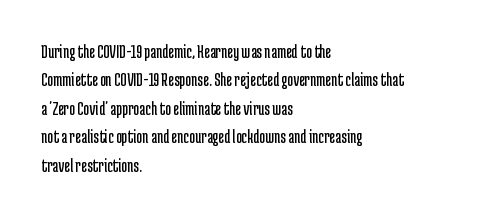
Q: Is the text bold? A: No.
Q: Is the text italic (slanted)? A: No, it is upright.
Q: Is the text underlined? A: No.
Q: How is the paragraph aligned? A: Left-aligned.
Q: Is the spacing between letters normal or unusually wide? A: Normal.
Q: Is the spacing between lines tight, normal or loose? A: Normal.
